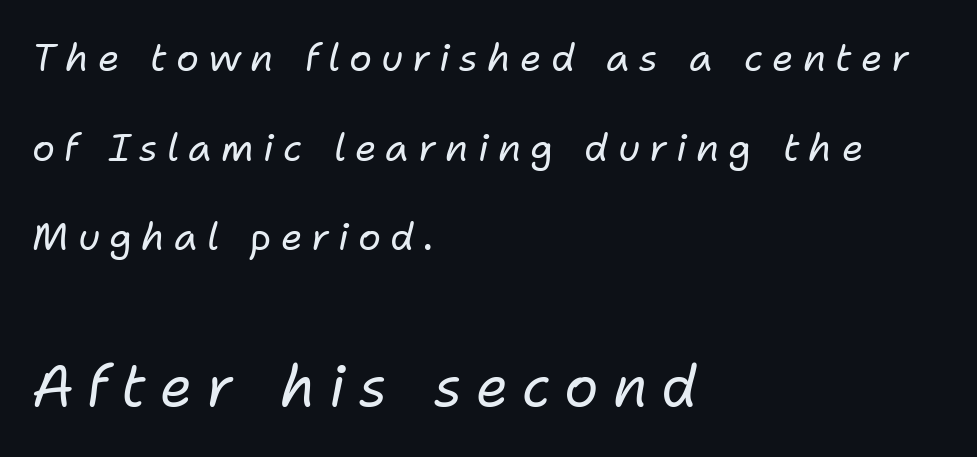
The image shows 57 px regular-weight type, italic (leaning right); set left-aligned, loose line spacing (2.36x), unusually wide letter spacing (+0.24 em), not underlined; the second (bottom) block is 1.5x larger; low stroke contrast and a medium x-height.
